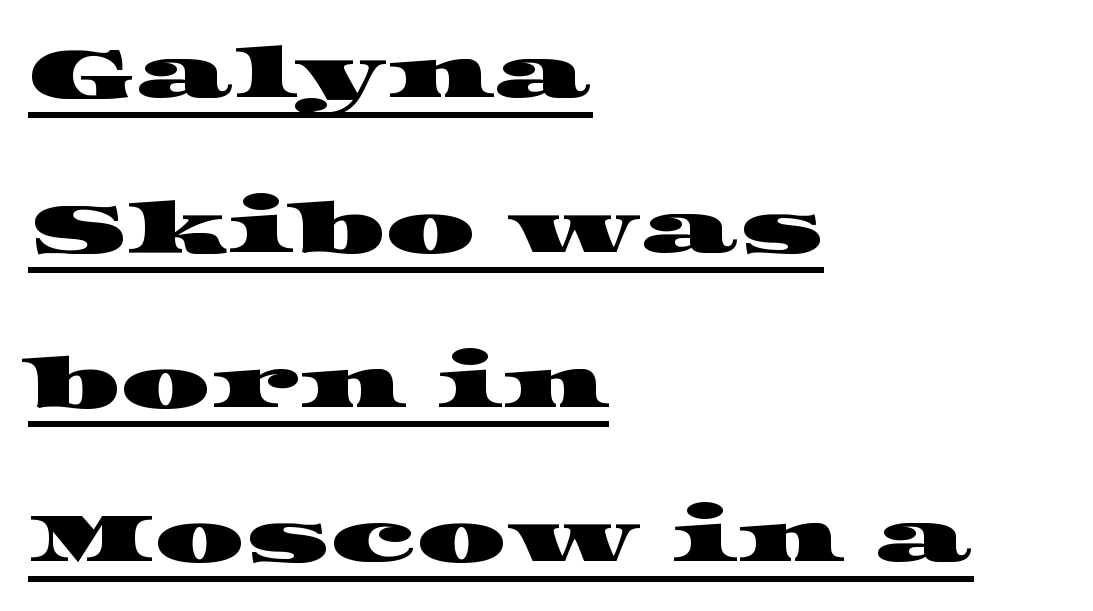
The image shows 71 px wide serif type; set left-aligned, loose line spacing (2.18x), normal letter spacing, underlined; high stroke contrast and a large x-height.
